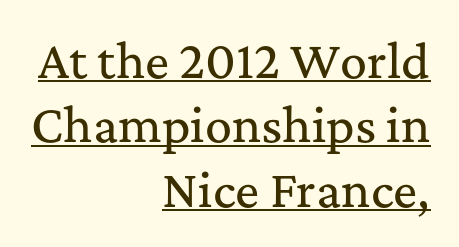
The typeface chosen for these lines features serifs. The lines sit at an ordinary, default distance from one another. This sample has the flowing, uneven cadence of proportional lettering. The typesetter chose a ragged-left arrangement here. Short note: letters normally spaced.
